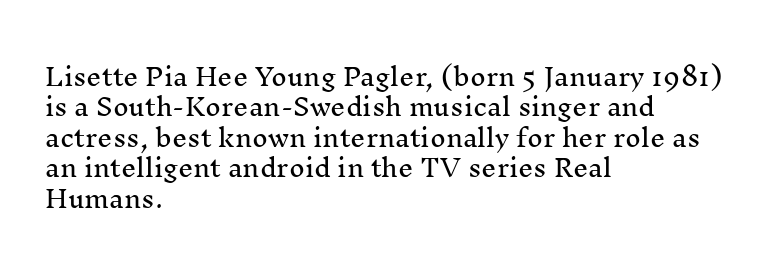
{"italic": "no", "underline": "no", "align": "left", "line_spacing": "normal", "line_spacing_ratio": 1.27, "letter_spacing": "normal", "letter_spacing_em": 0.0, "glyph_px": 24}
